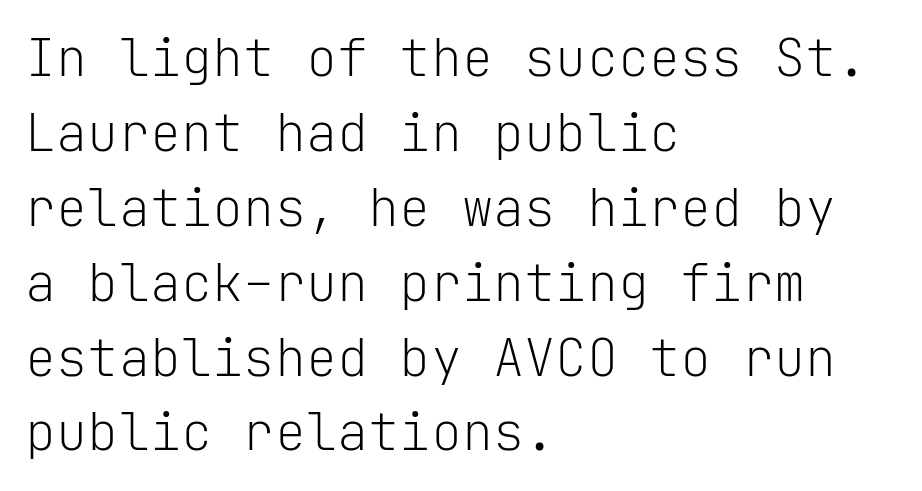
Q: Is the text bold? A: No.
Q: Is the text italic (slanted)? A: No, it is upright.
Q: Is the typeface a serif or a sans-serif typeface? A: Sans-serif.
Q: Is the text underlined? A: No.
Q: How is the paragraph aligned? A: Left-aligned.
Q: Is the spacing between letters normal or unusually wide? A: Normal.
Q: Is the spacing between lines tight, normal or loose? A: Normal.
Q: Width (condensed, normal, or wide)? A: Normal.
Q: Stroke contrast? A: Low.
Q: x-height? A: Medium.
Q: Monospaced? A: Yes.
